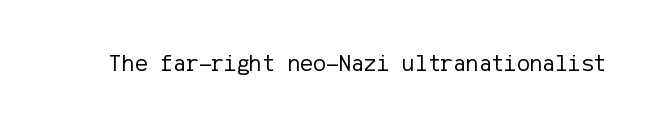
{"italic": "no", "bold": "no", "underline": "no", "letter_spacing": "normal", "letter_spacing_em": 0.0, "glyph_px": 24}
